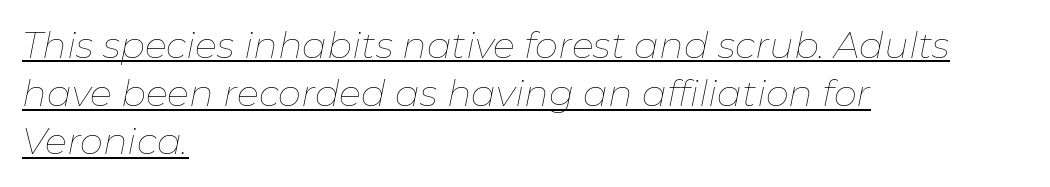
Q: Is the text bold? A: No.
Q: Is the text italic (slanted)? A: Yes, it leans right by about 11 degrees.
Q: Is the text underlined? A: Yes.
Q: How is the paragraph aligned? A: Left-aligned.
Q: Is the spacing between letters normal or unusually wide? A: Normal.
Q: Is the spacing between lines tight, normal or loose? A: Normal.
Q: Width (condensed, normal, or wide)? A: Normal.
Q: Stroke contrast? A: Low.
Q: x-height? A: Medium.
Q: Monospaced? A: No.
